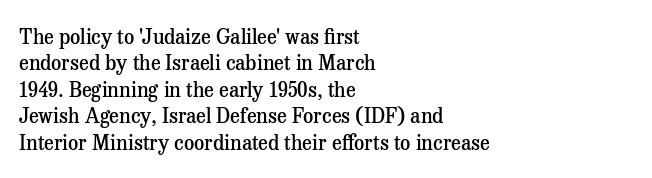
{"italic": "no", "bold": "semi", "underline": "no", "align": "left", "line_spacing": "normal", "line_spacing_ratio": 1.32, "letter_spacing": "normal", "letter_spacing_em": 0.0, "glyph_px": 20}
